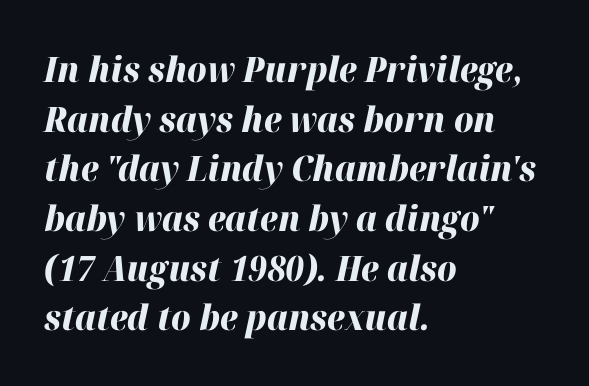
{"italic": "yes", "lean": "right", "slant_degrees": 12, "bold": "yes", "weight": "heavy", "width": "normal", "stroke_contrast": "high", "x_height": "medium", "monospaced": "no", "underline": "no", "align": "left", "line_spacing": "normal", "line_spacing_ratio": 1.42, "letter_spacing": "normal", "letter_spacing_em": 0.0, "glyph_px": 35}
